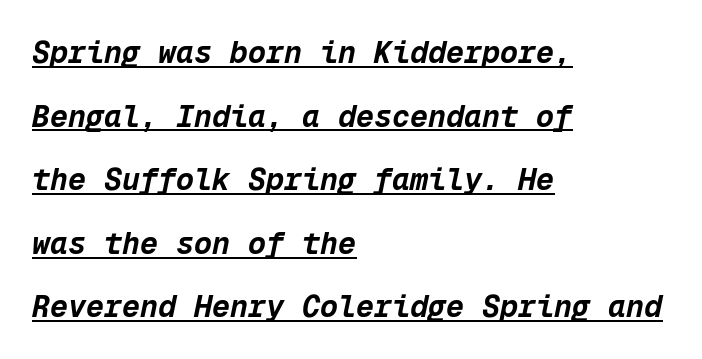
Q: Is the text bold? A: Yes.
Q: Is the text italic (slanted)? A: Yes, it leans right by about 12 degrees.
Q: Is the text underlined? A: Yes.
Q: How is the paragraph aligned? A: Left-aligned.
Q: Is the spacing between letters normal or unusually wide? A: Normal.
Q: Is the spacing between lines tight, normal or loose? A: Loose.
Q: Width (condensed, normal, or wide)? A: Normal.
Q: Stroke contrast? A: Low.
Q: x-height? A: Medium.
Q: Monospaced? A: Yes.
